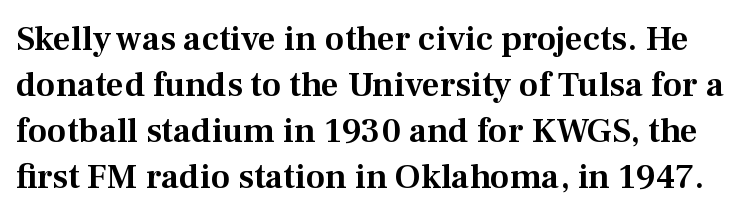
No word sits above an underline. The type is set solid horizontally, with unmodified tracking. The letters advance in unequal steps, a hallmark of proportional type. A roman cut, with each character standing at attention. Vertically, the passage feels balanced, rows spaced as you'd expect.
